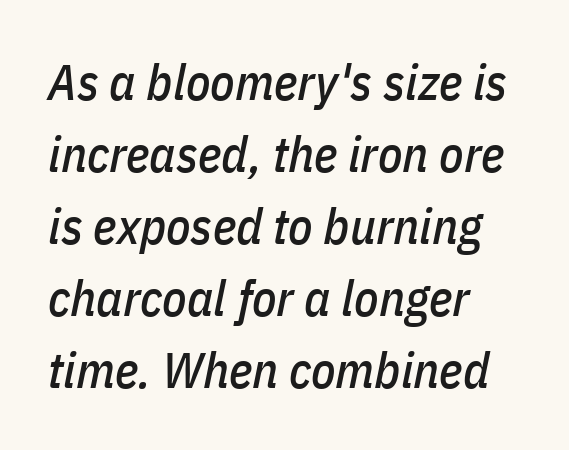
{"italic": "yes", "lean": "right", "slant_degrees": 11, "width": "condensed", "stroke_contrast": "low", "x_height": "medium", "monospaced": "no", "underline": "no", "align": "left", "line_spacing": "normal", "line_spacing_ratio": 1.44, "letter_spacing": "normal", "letter_spacing_em": 0.0, "glyph_px": 50}
